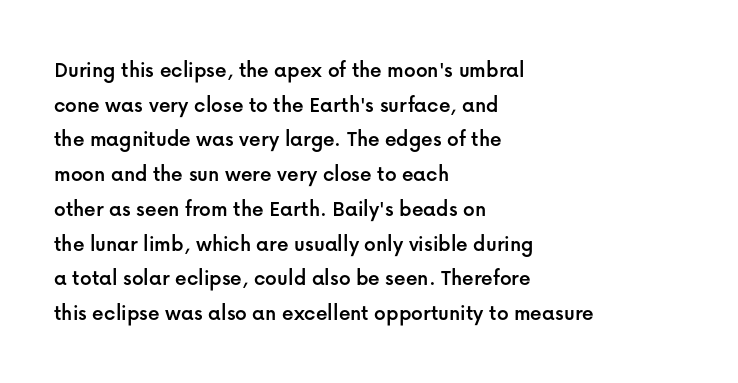
{"italic": "no", "underline": "no", "align": "left", "line_spacing": "normal", "line_spacing_ratio": 1.51, "letter_spacing": "normal", "letter_spacing_em": 0.0, "glyph_px": 23}
